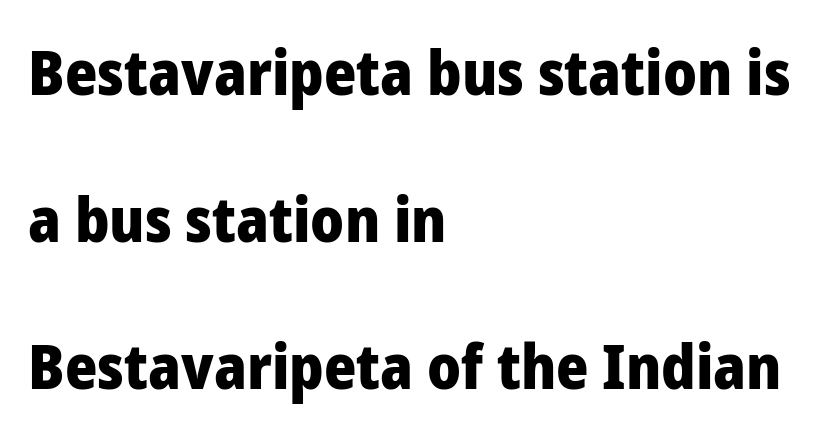
This is the regular roman posture of the typeface. Anything drawn beneath the words? Only blank space. Between one letter and the next there's only the usual sliver of space. Nothing sits at the stroke ends, so this counts as sans-serif. A typesetter would call this proportional, since set widths differ per character. Honestly, the rows look like they've been pulled way apart.
